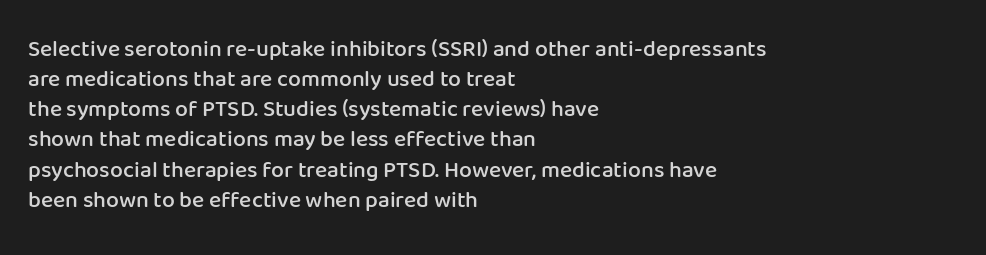
{"italic": "no", "bold": "semi", "underline": "no", "align": "left", "line_spacing": "normal", "line_spacing_ratio": 1.31, "letter_spacing": "normal", "letter_spacing_em": 0.0, "glyph_px": 23}
